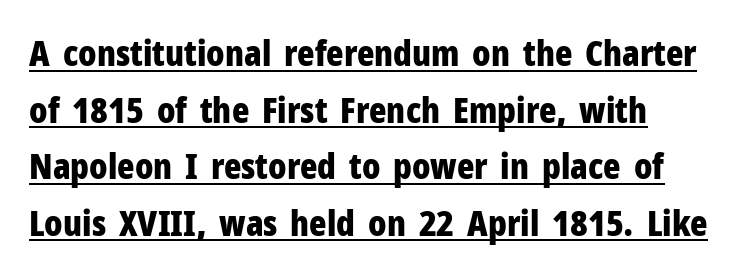
The image shows 36 px bold, condensed sans-serif type, upright; set left-aligned, normal line spacing (1.57x), normal letter spacing, underlined; low stroke contrast and a medium x-height.
